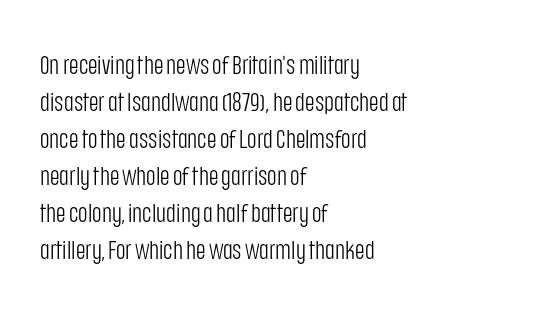
Q: Is the text bold? A: No.
Q: Is the text italic (slanted)? A: No, it is upright.
Q: Is the text underlined? A: No.
Q: How is the paragraph aligned? A: Left-aligned.
Q: Is the spacing between letters normal or unusually wide? A: Normal.
Q: Is the spacing between lines tight, normal or loose? A: Normal.
